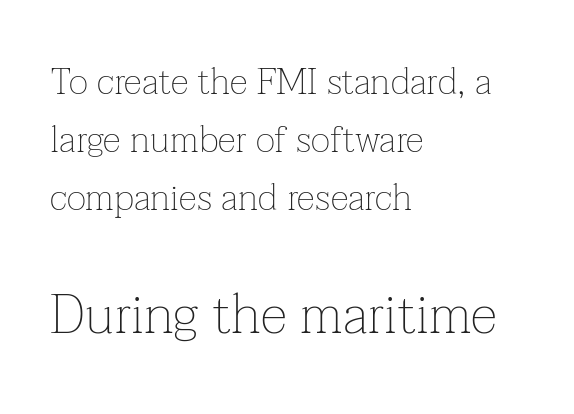
The type sits square on the baseline with zero lean. Glance below the letters and you will spot only blank space. These lines stack with their left ends in a neat column. In terms of letterform style, serifs are clearly present.
